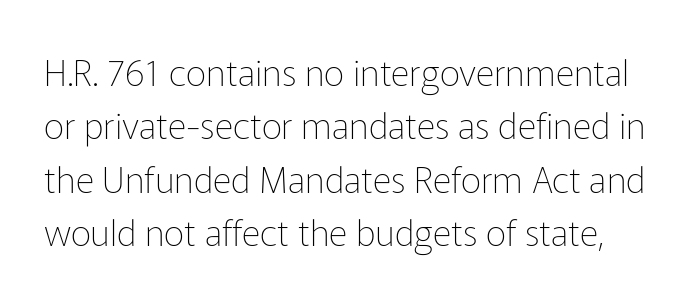
Spacing between characters is what you'd get straight out of the box. Varying glyph widths throughout — classic text-font behaviour. Horizontal bands of white between lines are of average thickness. The glyphs in this specimen are sans serif.
